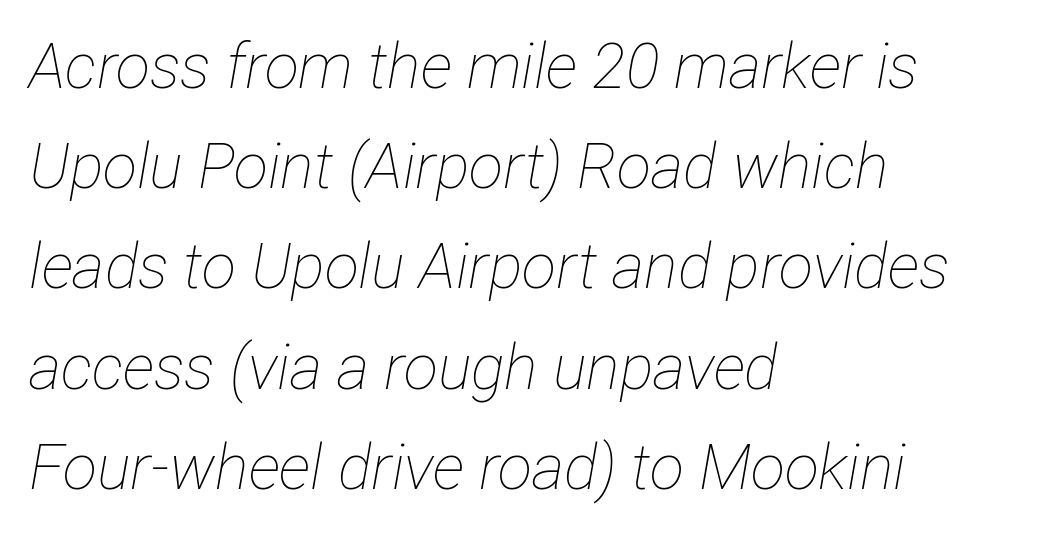
Q: Is the text bold? A: No.
Q: Is the text italic (slanted)? A: Yes, it leans right by about 12 degrees.
Q: Is the text underlined? A: No.
Q: How is the paragraph aligned? A: Left-aligned.
Q: Is the spacing between letters normal or unusually wide? A: Normal.
Q: Is the spacing between lines tight, normal or loose? A: Normal.
Q: Width (condensed, normal, or wide)? A: Condensed.
Q: Stroke contrast? A: Low.
Q: x-height? A: Medium.
Q: Monospaced? A: No.
